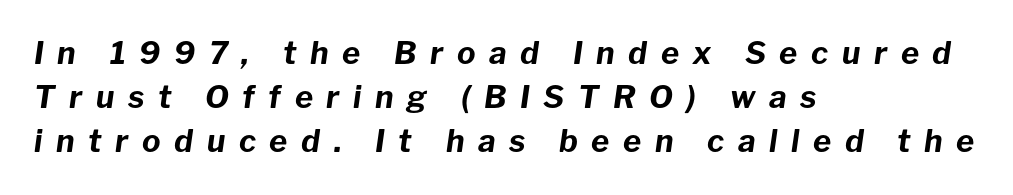
A bare baseline throughout the passage. The letterforms stand isolated, each surrounded by extra space. If you drew a line through each stem, it would be angled. Alignment: flush left. Typesetter's note: full bold, strokes at maximum text heaviness. Proportional: the letters do not fall into vertical columns.
